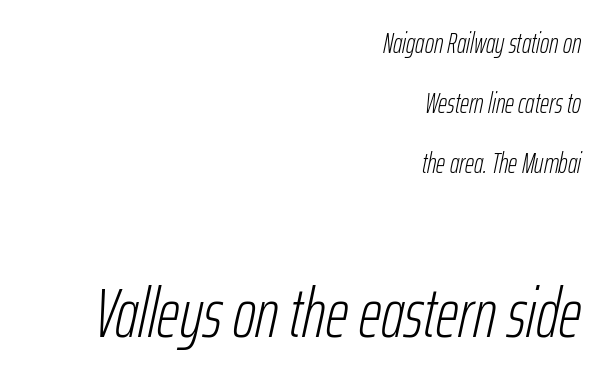
Q: Is the text bold? A: No.
Q: Is the text italic (slanted)? A: Yes, it leans right by about 12 degrees.
Q: Is the text underlined? A: No.
Q: How is the paragraph aligned? A: Right-aligned.
Q: Is the spacing between letters normal or unusually wide? A: Normal.
Q: Is the spacing between lines tight, normal or loose? A: Loose.
Q: Which block of text is set in a larger size, the first (top) or the second (bottom)? A: The second (bottom) one.
Q: Width (condensed, normal, or wide)? A: Condensed.
Q: Stroke contrast? A: Low.
Q: x-height? A: Medium.
Q: Monospaced? A: No.
